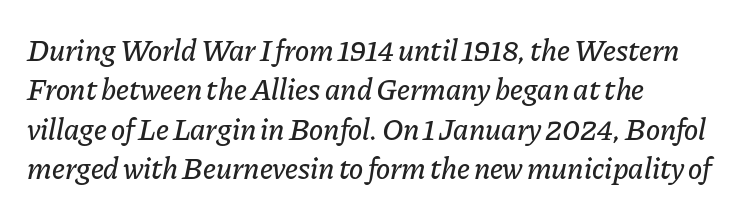
{"italic": "yes", "lean": "right", "slant_degrees": 11, "width": "normal", "stroke_contrast": "low", "x_height": "medium", "monospaced": "no", "underline": "no", "align": "left", "line_spacing": "normal", "line_spacing_ratio": 1.31, "letter_spacing": "normal", "letter_spacing_em": 0.0, "glyph_px": 30}
